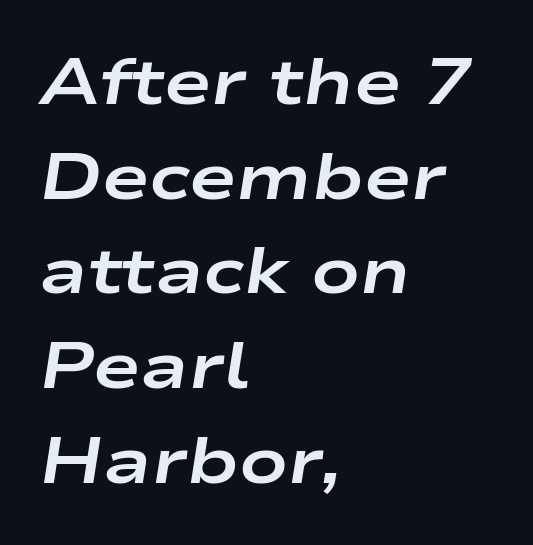
{"italic": "yes", "lean": "right", "slant_degrees": 9, "bold": "yes", "weight": "bold", "width": "wide", "stroke_contrast": "low", "x_height": "medium", "monospaced": "no", "underline": "no", "align": "left", "line_spacing": "normal", "line_spacing_ratio": 1.48, "letter_spacing": "normal", "letter_spacing_em": 0.0, "glyph_px": 64}
